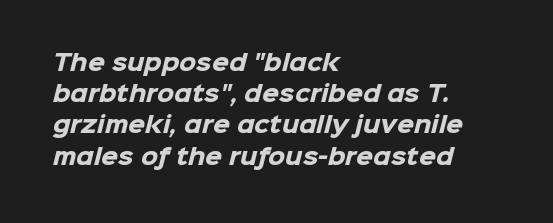
{"bold": "yes", "underline": "no", "align": "left", "line_spacing": "normal", "line_spacing_ratio": 1.42, "letter_spacing": "normal", "letter_spacing_em": 0.0, "glyph_px": 22}
